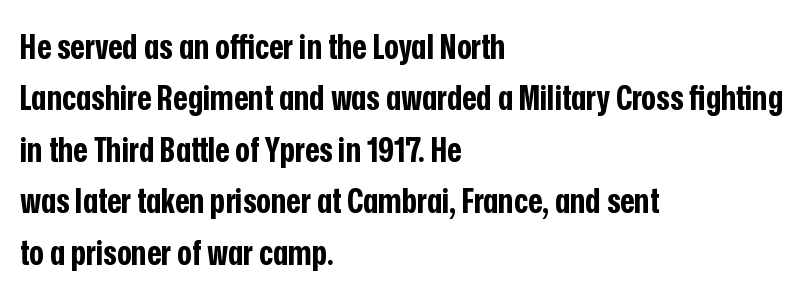
Q: Is the text bold? A: Yes.
Q: Is the text italic (slanted)? A: No, it is upright.
Q: Is the typeface a serif or a sans-serif typeface? A: Sans-serif.
Q: Is the text underlined? A: No.
Q: How is the paragraph aligned? A: Left-aligned.
Q: Is the spacing between letters normal or unusually wide? A: Normal.
Q: Is the spacing between lines tight, normal or loose? A: Normal.
Q: Width (condensed, normal, or wide)? A: Condensed.
Q: Stroke contrast? A: Low.
Q: x-height? A: Medium.
Q: Monospaced? A: No.
